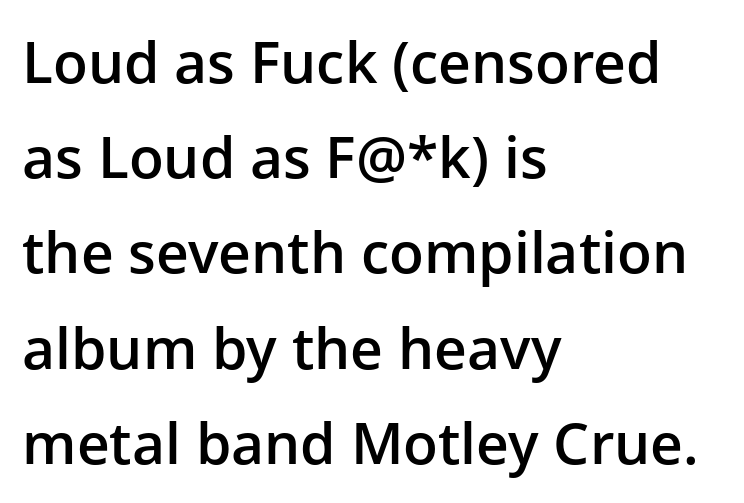
Heft: intermediate — a semibold. Spacing verdict: proportional, widths tailored to each character. The leading is moderate, giving the passage an even texture. Beneath every word, the page is bare. Look at the tracking — it's just the regular setting, nothing added.
